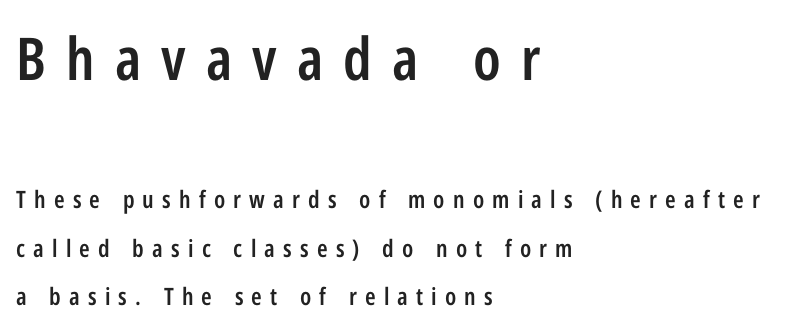
The image shows 59 px semibold, condensed sans-serif type, upright; set left-aligned, loose line spacing (2.02x), unusually wide letter spacing (+0.34 em), not underlined; the first (top) block is 2.46x larger; low stroke contrast and a medium x-height.
